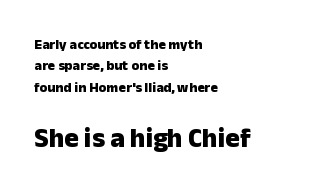
Q: Is the text bold? A: Yes.
Q: Is the text italic (slanted)? A: No, it is upright.
Q: Is the text underlined? A: No.
Q: How is the paragraph aligned? A: Left-aligned.
Q: Is the spacing between letters normal or unusually wide? A: Normal.
Q: Is the spacing between lines tight, normal or loose? A: Normal.
Q: Which block of text is set in a larger size, the first (top) or the second (bottom)? A: The second (bottom) one.
